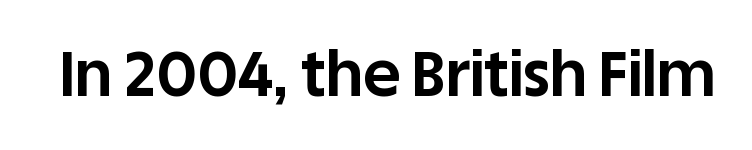
Q: Is the text bold? A: Yes.
Q: Is the text italic (slanted)? A: No, it is upright.
Q: Is the typeface a serif or a sans-serif typeface? A: Sans-serif.
Q: Is the text underlined? A: No.
Q: Is the spacing between letters normal or unusually wide? A: Normal.
Q: Width (condensed, normal, or wide)? A: Normal.
Q: Stroke contrast? A: Low.
Q: x-height? A: Large.
Q: Monospaced? A: No.
